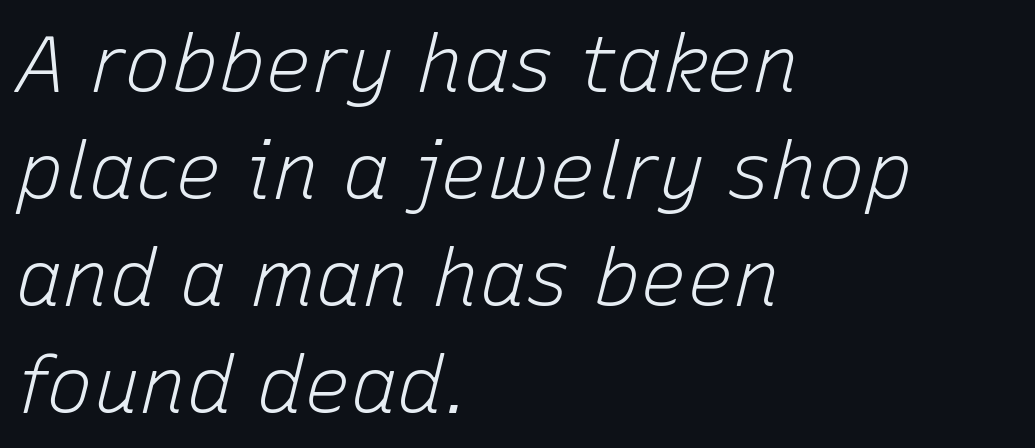
Q: Is the text bold? A: No.
Q: Is the text italic (slanted)? A: Yes, it leans right by about 15 degrees.
Q: Is the text underlined? A: No.
Q: How is the paragraph aligned? A: Left-aligned.
Q: Is the spacing between letters normal or unusually wide? A: Normal.
Q: Is the spacing between lines tight, normal or loose? A: Normal.
Q: Width (condensed, normal, or wide)? A: Normal.
Q: Stroke contrast? A: Low.
Q: x-height? A: Medium.
Q: Monospaced? A: No.
